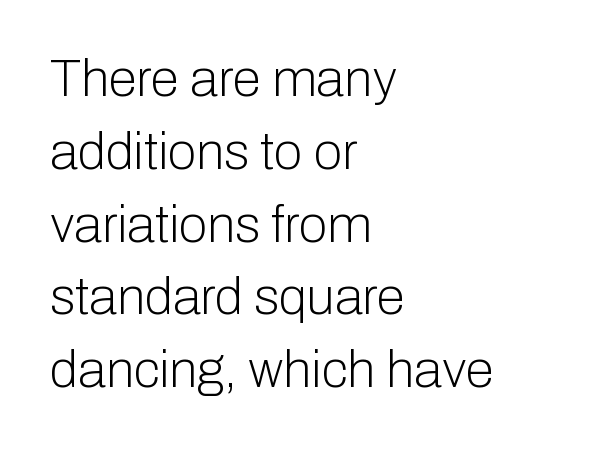
{"serif": "no", "italic": "no", "bold": "no", "weight": "light", "width": "normal", "stroke_contrast": "low", "x_height": "medium", "monospaced": "no", "underline": "no", "align": "left", "line_spacing": "normal", "line_spacing_ratio": 1.4, "letter_spacing": "normal", "letter_spacing_em": 0.0, "glyph_px": 52}
